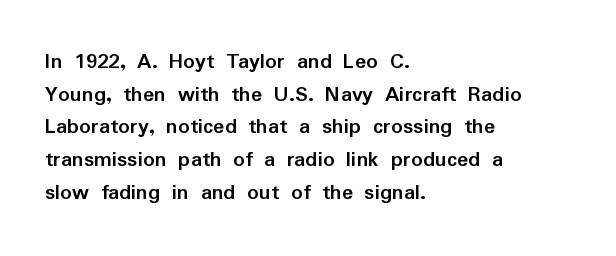
Q: Is the text bold? A: Yes.
Q: Is the text italic (slanted)? A: No, it is upright.
Q: Is the text underlined? A: No.
Q: How is the paragraph aligned? A: Left-aligned.
Q: Is the spacing between letters normal or unusually wide? A: Normal.
Q: Is the spacing between lines tight, normal or loose? A: Normal.
